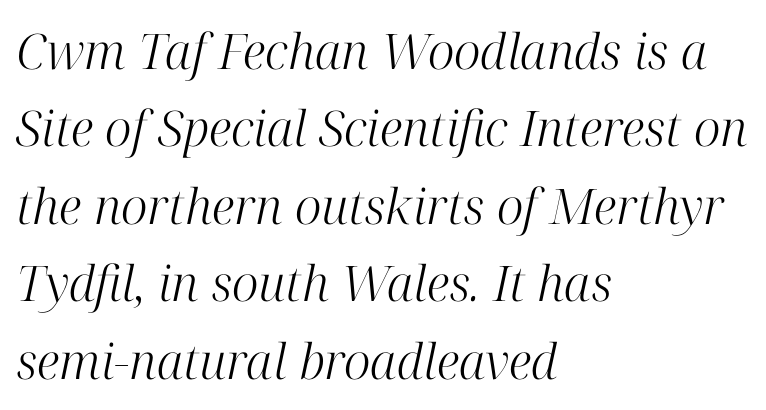
The image shows 49 px light serif type, italic (leaning right); set left-aligned, normal line spacing (1.58x), normal letter spacing, not underlined; high stroke contrast and a medium x-height.
